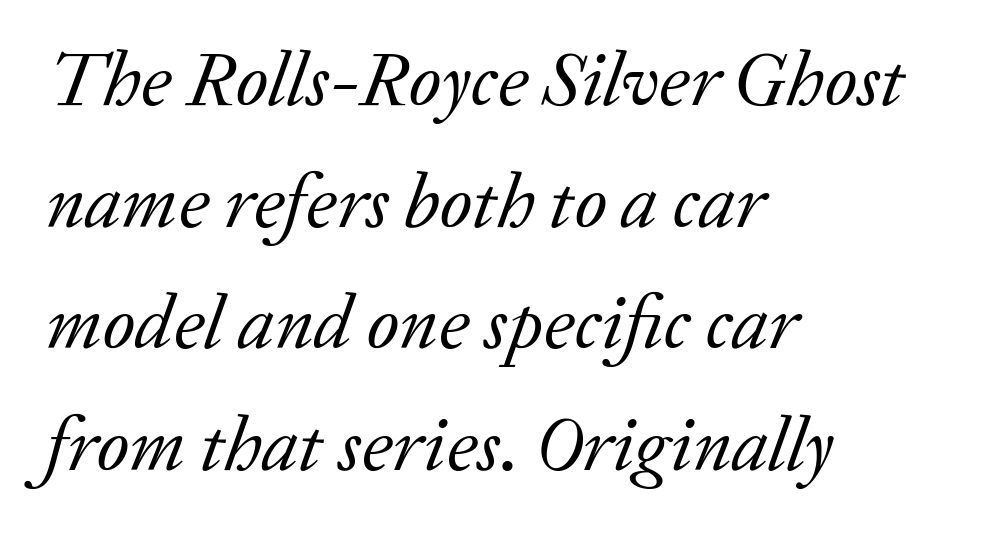
Weight: in the light-to-regular range. The letters are slanted; this is an italic face. Evenly set lines give the paragraph a standard silhouette. This sample uses a serif face.
